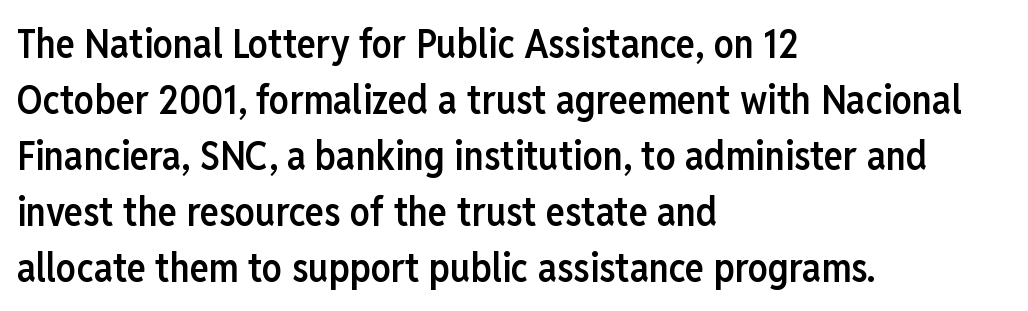
The image shows 40 px semibold, condensed sans-serif type, upright; set left-aligned, normal line spacing (1.4x), normal letter spacing, not underlined; low stroke contrast and a medium x-height.
